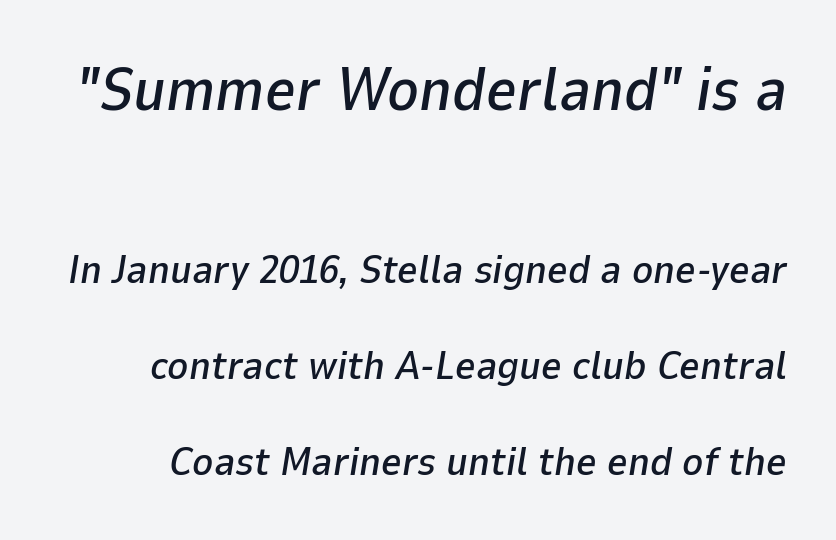
Q: Is the text italic (slanted)? A: Yes, it leans right by about 9 degrees.
Q: Is the text underlined? A: No.
Q: Is the spacing between letters normal or unusually wide? A: Normal.
Q: Is the spacing between lines tight, normal or loose? A: Loose.
Q: Which block of text is set in a larger size, the first (top) or the second (bottom)? A: The first (top) one.
Q: Width (condensed, normal, or wide)? A: Normal.
Q: Stroke contrast? A: Low.
Q: x-height? A: Medium.
Q: Monospaced? A: No.
